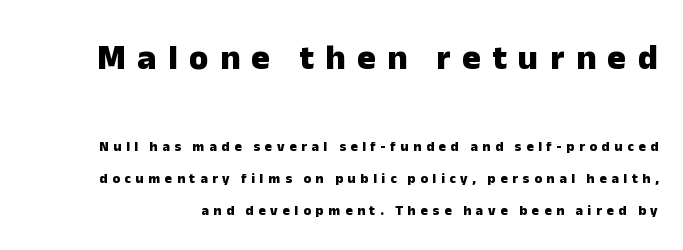
The image shows 35 px heavy sans-serif type, upright; set loose line spacing (2.29x), unusually wide letter spacing (+0.33 em), not underlined; the first (top) block is 2.5x larger; low stroke contrast and a medium x-height.
